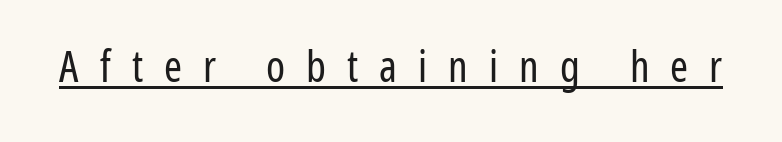
The image shows 43 px regular-weight, condensed sans-serif type, upright; set unusually wide letter spacing (+0.49 em), underlined; low stroke contrast and a medium x-height.
